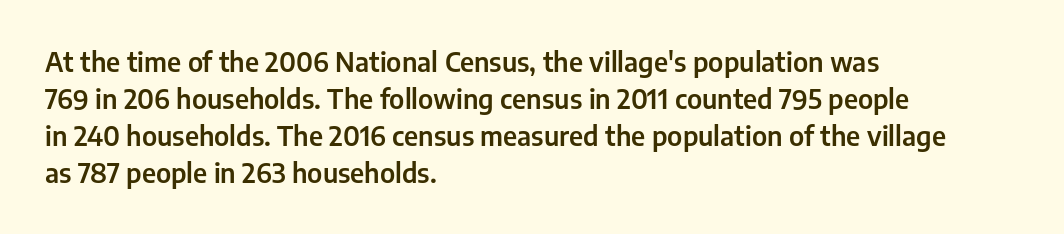
{"italic": "no", "underline": "no", "align": "left", "line_spacing": "normal", "line_spacing_ratio": 1.42, "letter_spacing": "normal", "letter_spacing_em": 0.0, "glyph_px": 26}
